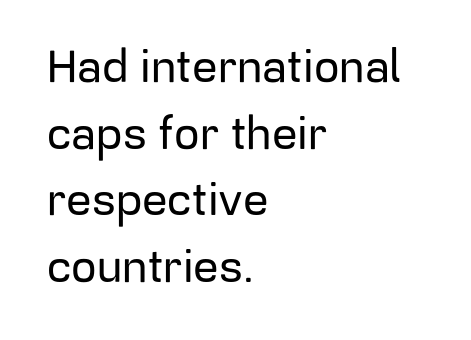
The image shows 45 px sans-serif type, upright; set left-aligned, normal line spacing (1.48x), normal letter spacing, not underlined; low stroke contrast and a medium x-height.
